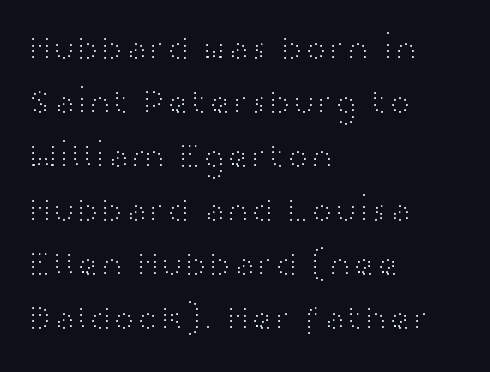
{"serif": "no", "italic": "no", "bold": "no", "weight": "light", "width": "wide", "stroke_contrast": "high", "x_height": "medium", "monospaced": "no", "underline": "no", "align": "left", "line_spacing": "normal", "line_spacing_ratio": 1.5, "letter_spacing": "normal", "letter_spacing_em": 0.0, "glyph_px": 36}
